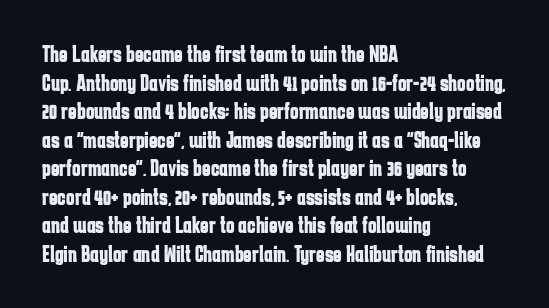
Every character sits straight up, as roman type does. Stroke thickness is high; the sample reads as a true bold. Inter-character spacing is left at the font's built-in metrics. Casual observation: everything's shoved over to the left. The specimen omits any rule beneath the text block's lines.
